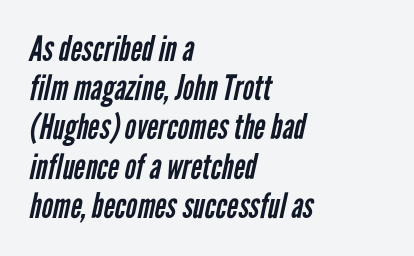
{"serif": "no", "bold": "no", "weight": "regular", "width": "condensed", "stroke_contrast": "low", "x_height": "medium", "monospaced": "no", "underline": "no", "align": "left", "line_spacing": "tight", "line_spacing_ratio": 1.12, "letter_spacing": "normal", "letter_spacing_em": 0.0, "glyph_px": 35}
